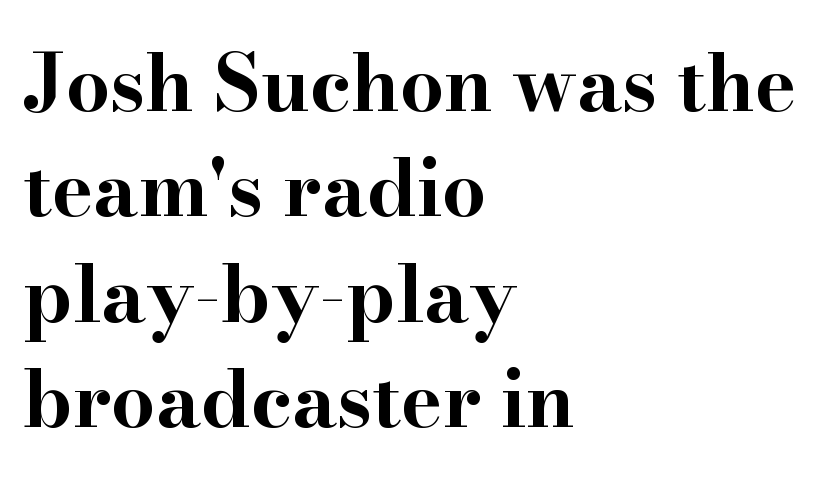
Examine the stroke ends and you'll spot serifs. Caption: multi-line text, flush left, ragged right. The letters advance in unequal steps, a hallmark of proportional type. The gaps between neighbouring characters are ordinary and unremarkable. The lettering stays uniformly vertical, giving the passage a roman look. The designer left line spacing at the default.
